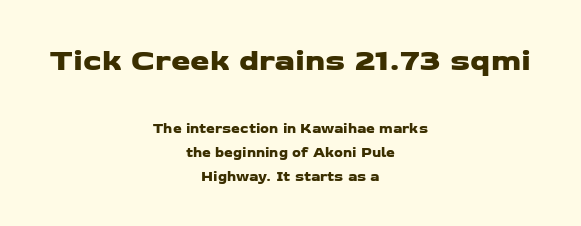
{"serif": "no", "width": "wide", "stroke_contrast": "low", "x_height": "medium", "monospaced": "no", "underline": "no", "align": "center", "line_spacing_ratio": 1.74, "letter_spacing": "normal", "letter_spacing_em": 0.0, "larger_block": "first", "size_ratio": 2.21, "glyph_px": 31}
